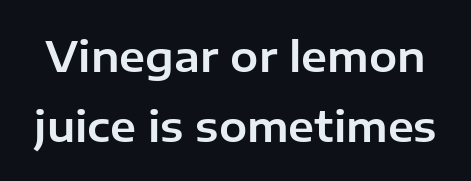
Q: Is the text italic (slanted)? A: No, it is upright.
Q: Is the typeface a serif or a sans-serif typeface? A: Sans-serif.
Q: Is the text underlined? A: No.
Q: Is the spacing between letters normal or unusually wide? A: Normal.
Q: Is the spacing between lines tight, normal or loose? A: Normal.
Q: Width (condensed, normal, or wide)? A: Normal.
Q: Stroke contrast? A: Low.
Q: x-height? A: Medium.
Q: Monospaced? A: No.
